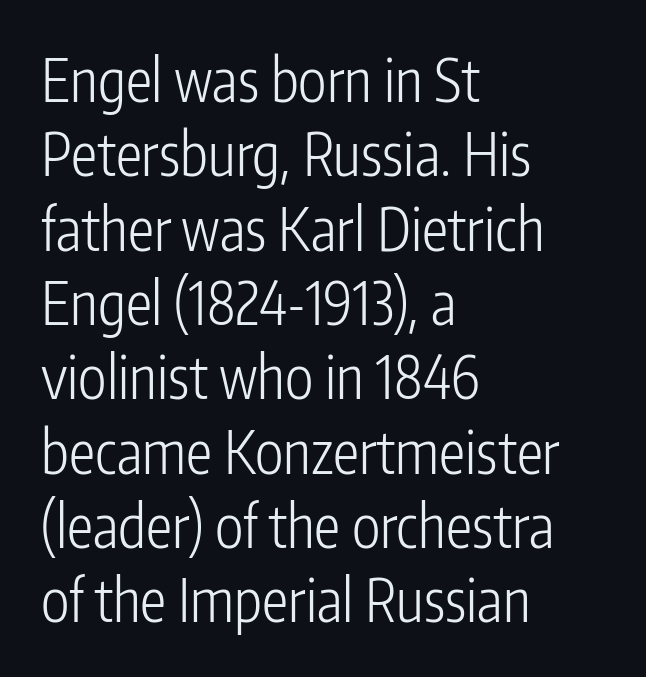
The image shows 59 px light, condensed sans-serif type, upright; set left-aligned, normal line spacing (1.26x), normal letter spacing, not underlined; low stroke contrast and a medium x-height.
